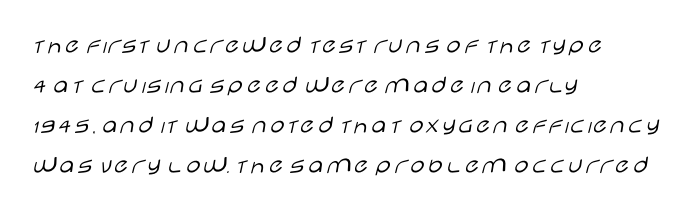
Descender tails drop into unmarked territory. Stroke mass is kept to a normal reading level or below. Default kerning and tracking; the words read as compact shapes. Teacher's note: observe the even left margin — that is flush-left alignment.
